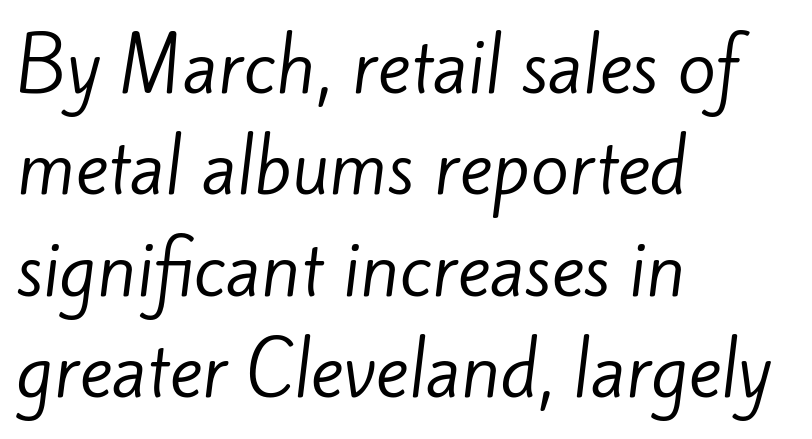
The image shows 70 px regular-weight sans-serif type; set left-aligned, normal line spacing (1.45x), normal letter spacing, not underlined; low stroke contrast and a small x-height.
